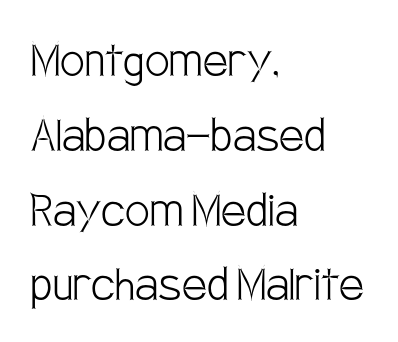
The letters advance in unequal steps, a hallmark of proportional type. Inter-character spacing is left at the font's built-in metrics. Nobody drew a line under any word here. Serifs: no, the terminals of the letterforms are clean.
